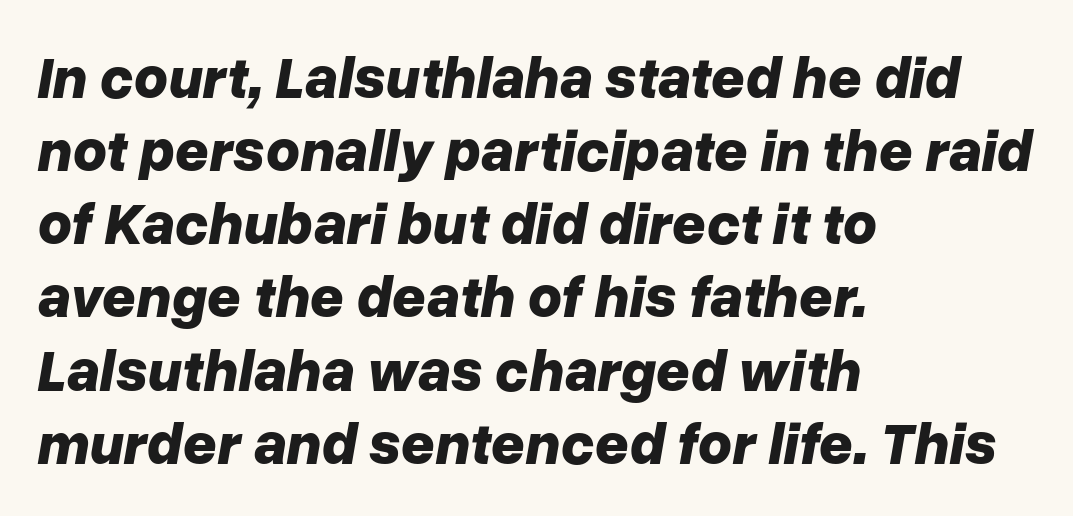
Set as a true bold cut, around the 700 mark. A clean baseline with only descenders dipping below it. The passage shown is typed in a proportional face where columns would drift. Quick note: italic. Alignment: flush left.
